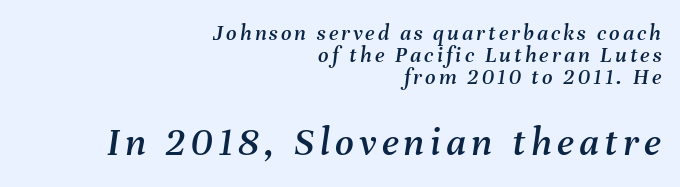
{"italic": "yes", "lean": "right", "slant_degrees": 8, "width": "normal", "stroke_contrast": "medium", "x_height": "medium", "monospaced": "no", "underline": "no", "align": "right", "line_spacing": "tight", "line_spacing_ratio": 0.96, "larger_block": "second", "size_ratio": 1.78, "glyph_px": 41}
